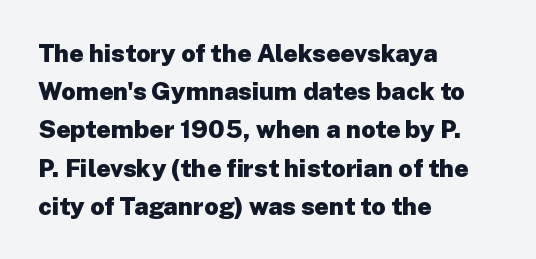
The image shows 25 px bold type, upright; set left-aligned, normal line spacing (1.53x), normal letter spacing, not underlined.
